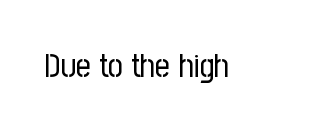
If you drew a line through each stem, it would be perfectly vertical. No feet cap the strokes, marking this as sans-serif type. The space beneath each line is pristine and unruled. The letters sit at their default tracking, neither squeezed nor spread. Varying glyph widths throughout — classic text-font behaviour. Stems here are at most as thick as an everyday book face.
